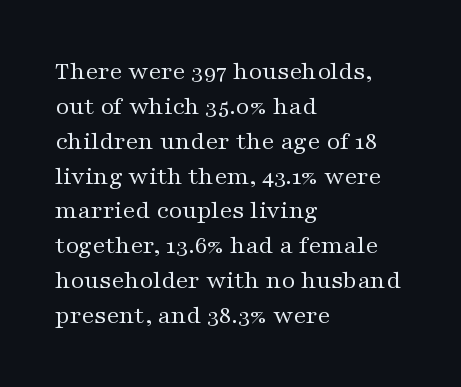
The strip under each line holds only bare page. Short note: letters normally spaced. The axis of the letterforms is exactly vertical. Line spacing here is normal. The rendering anchors every line to the left-hand side.
